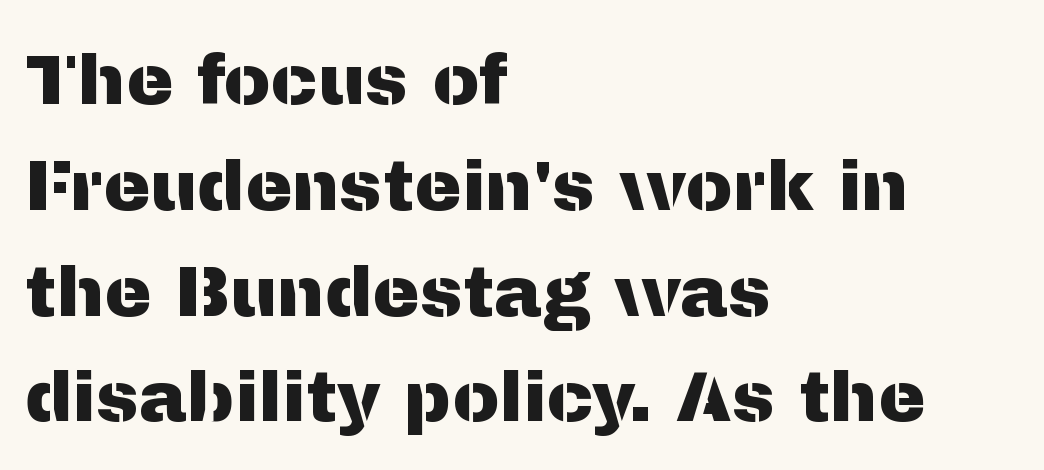
Q: Is the text italic (slanted)? A: No, it is upright.
Q: Is the typeface a serif or a sans-serif typeface? A: Sans-serif.
Q: Is the text underlined? A: No.
Q: How is the paragraph aligned? A: Left-aligned.
Q: Is the spacing between letters normal or unusually wide? A: Normal.
Q: Is the spacing between lines tight, normal or loose? A: Normal.
Q: Width (condensed, normal, or wide)? A: Normal.
Q: Stroke contrast? A: Medium.
Q: x-height? A: Medium.
Q: Monospaced? A: No.
